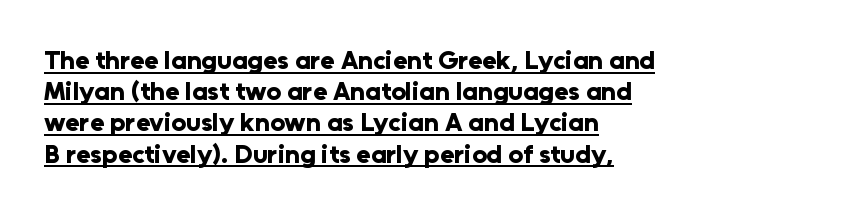
The image shows 26 px bold type, upright; set left-aligned, line spacing 1.2x, normal letter spacing, underlined.
